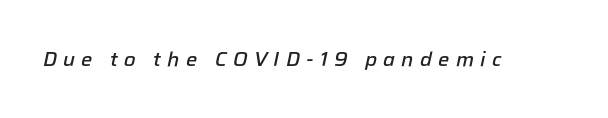
{"italic": "yes", "lean": "right", "slant_degrees": 12, "bold": "semi", "underline": "no", "letter_spacing": "wide", "letter_spacing_em": 0.31, "glyph_px": 20}
